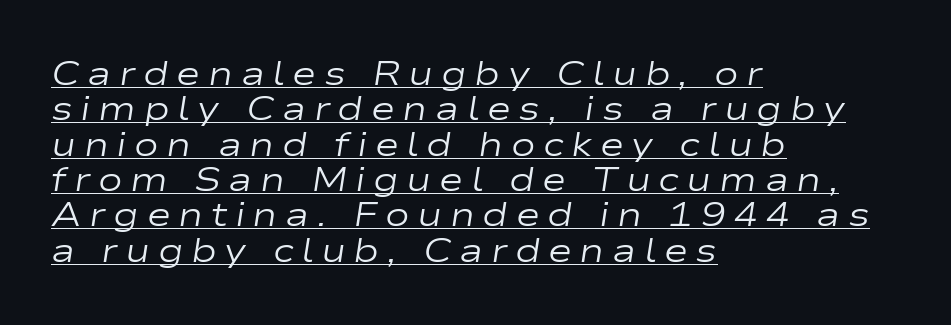
Q: Is the text bold? A: No.
Q: Is the text italic (slanted)? A: Yes, it leans right by about 9 degrees.
Q: Is the text underlined? A: Yes.
Q: How is the paragraph aligned? A: Left-aligned.
Q: Is the spacing between letters normal or unusually wide? A: Unusually wide.
Q: Is the spacing between lines tight, normal or loose? A: Tight.
Q: Width (condensed, normal, or wide)? A: Wide.
Q: Stroke contrast? A: Low.
Q: x-height? A: Medium.
Q: Monospaced? A: No.
